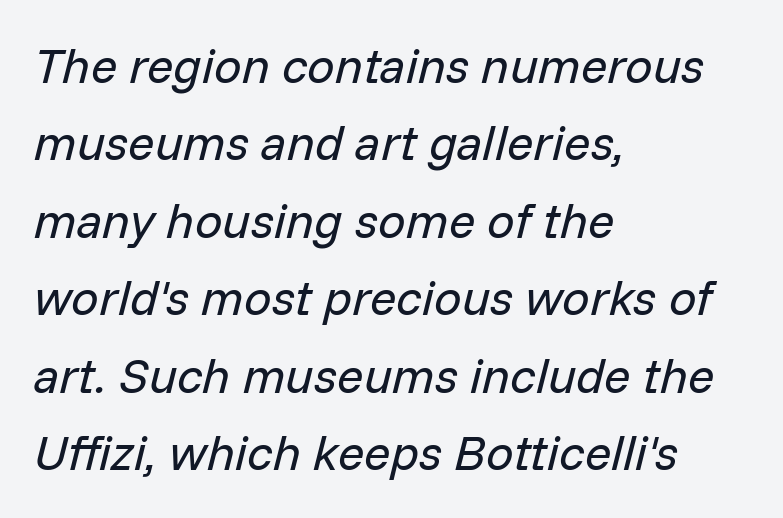
The image shows 49 px regular-weight type, italic (leaning right); set left-aligned, normal line spacing (1.58x), normal letter spacing, not underlined; low stroke contrast and a medium x-height.
